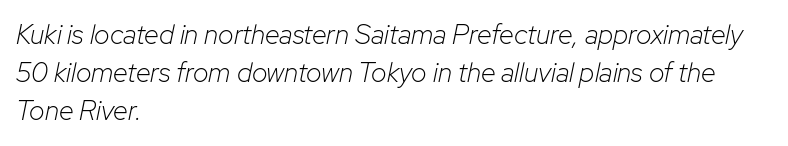
Q: Is the text bold? A: No.
Q: Is the text italic (slanted)? A: Yes, it leans right by about 12 degrees.
Q: Is the text underlined? A: No.
Q: How is the paragraph aligned? A: Left-aligned.
Q: Is the spacing between letters normal or unusually wide? A: Normal.
Q: Is the spacing between lines tight, normal or loose? A: Normal.
